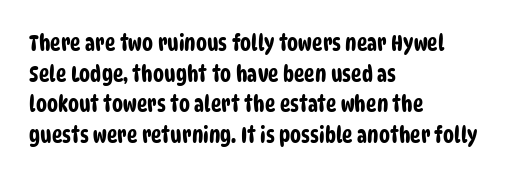
Q: Is the text underlined? A: No.
Q: How is the paragraph aligned? A: Left-aligned.
Q: Is the spacing between letters normal or unusually wide? A: Normal.
Q: Is the spacing between lines tight, normal or loose? A: Normal.
